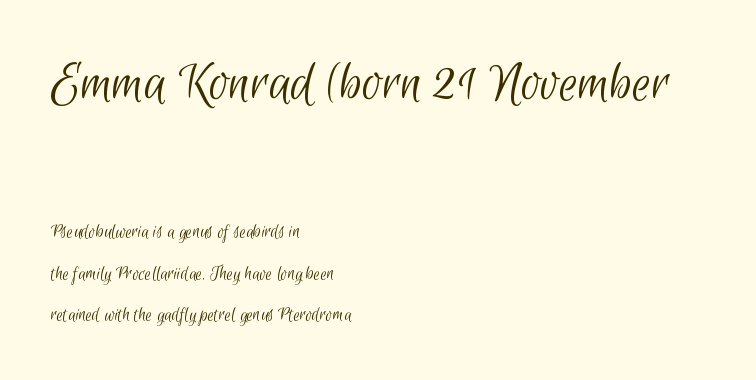
Examine the stroke ends and you'll find no serifs. Teacher's note: observe the even left margin — that is flush-left alignment. The strip under each line holds only bare page. A typesetter would call this zero additional tracking.
